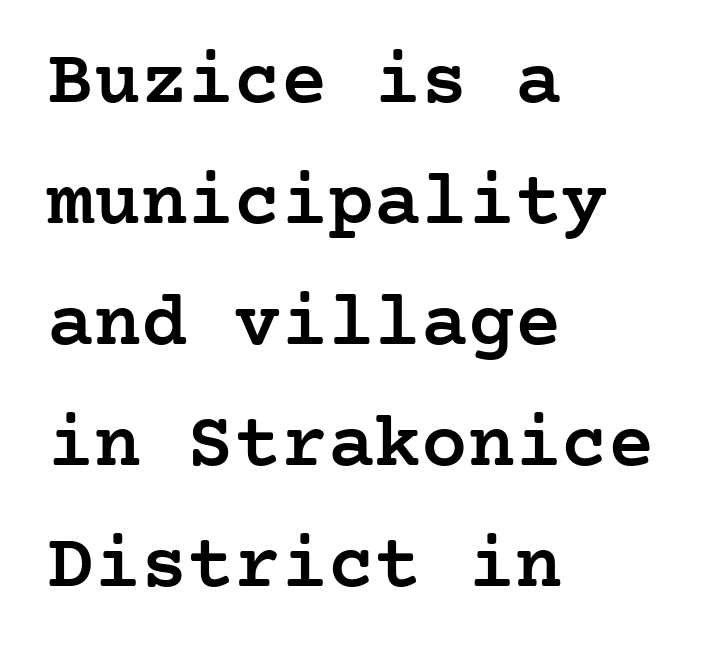
Q: Is the text bold? A: Semi-bold.
Q: Is the text italic (slanted)? A: No, it is upright.
Q: Is the typeface a serif or a sans-serif typeface? A: Serif.
Q: Is the text underlined? A: No.
Q: How is the paragraph aligned? A: Left-aligned.
Q: Is the spacing between letters normal or unusually wide? A: Normal.
Q: Is the spacing between lines tight, normal or loose? A: Normal.
Q: Width (condensed, normal, or wide)? A: Normal.
Q: Stroke contrast? A: Low.
Q: x-height? A: Medium.
